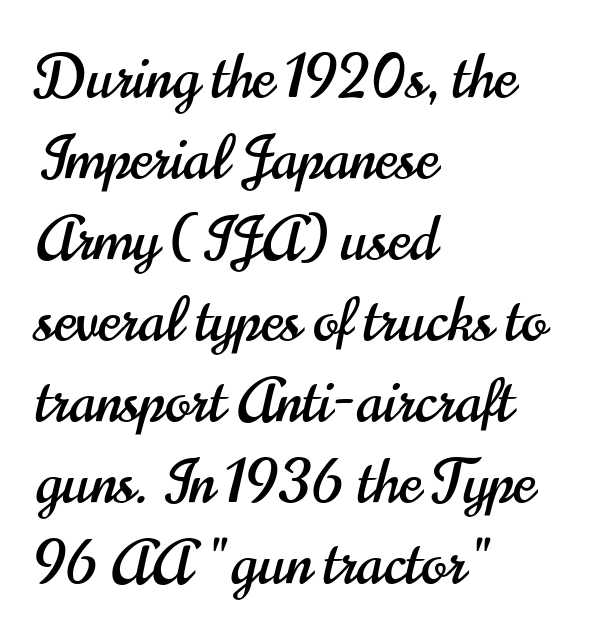
The image shows 60 px condensed sans-serif type; set left-aligned, normal line spacing (1.35x), normal letter spacing, not underlined; high stroke contrast and a small x-height.
